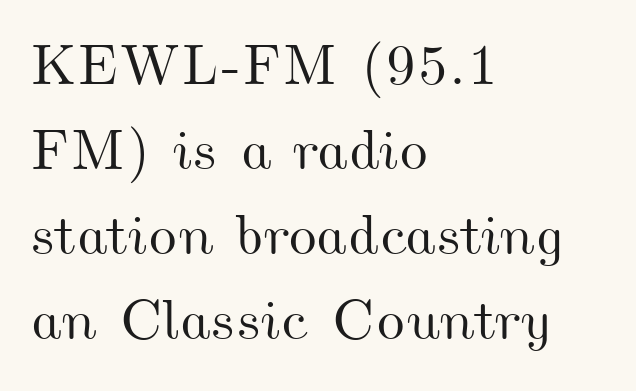
Q: Is the text underlined? A: No.
Q: How is the paragraph aligned? A: Left-aligned.
Q: Is the spacing between letters normal or unusually wide? A: Normal.
Q: Is the spacing between lines tight, normal or loose? A: Normal.
Q: Width (condensed, normal, or wide)? A: Wide.
Q: Stroke contrast? A: Medium.
Q: x-height? A: Small.
Q: Monospaced? A: No.
